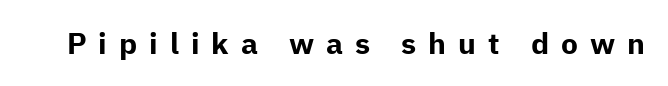
Q: Is the text bold? A: Yes.
Q: Is the text italic (slanted)? A: No, it is upright.
Q: Is the typeface a serif or a sans-serif typeface? A: Sans-serif.
Q: Is the text underlined? A: No.
Q: Is the spacing between letters normal or unusually wide? A: Unusually wide.
Q: Width (condensed, normal, or wide)? A: Normal.
Q: Stroke contrast? A: Low.
Q: x-height? A: Medium.
Q: Monospaced? A: No.
